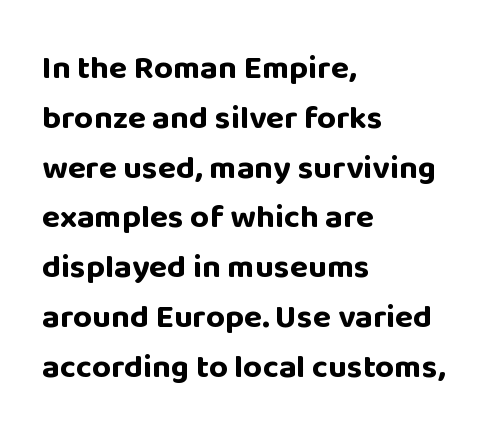
{"serif": "no", "italic": "no", "bold": "yes", "weight": "bold", "width": "normal", "stroke_contrast": "low", "x_height": "large", "monospaced": "no", "underline": "no", "align": "left", "line_spacing": "normal", "line_spacing_ratio": 1.51, "letter_spacing": "normal", "letter_spacing_em": 0.0, "glyph_px": 33}
